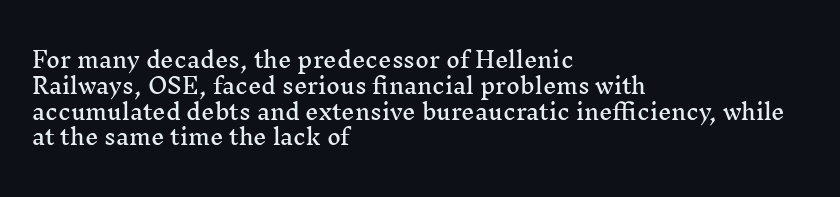
The image shows 21 px text type, upright; set left-aligned, line spacing 1.23x, normal letter spacing, not underlined.
